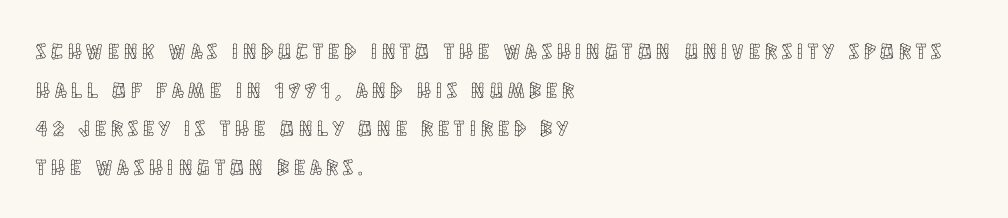
The image shows 22 px text type, upright; set left-aligned, line spacing 1.76x, unusually wide letter spacing (+0.24 em), not underlined.
